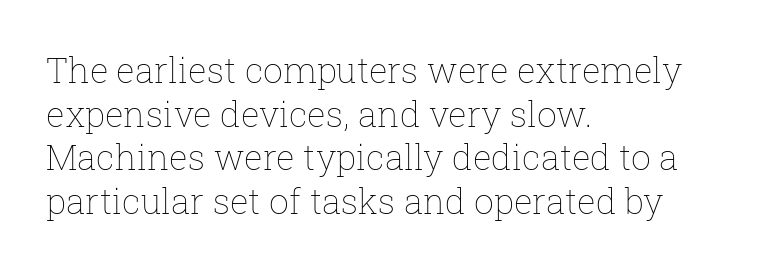
Vertical stems look standard width or narrower in stroke. The space between consecutive lines is moderate. Vertical strokes here are truly vertical. The space beneath each line is pristine and unruled. Line starts are locked; line ends wander.
